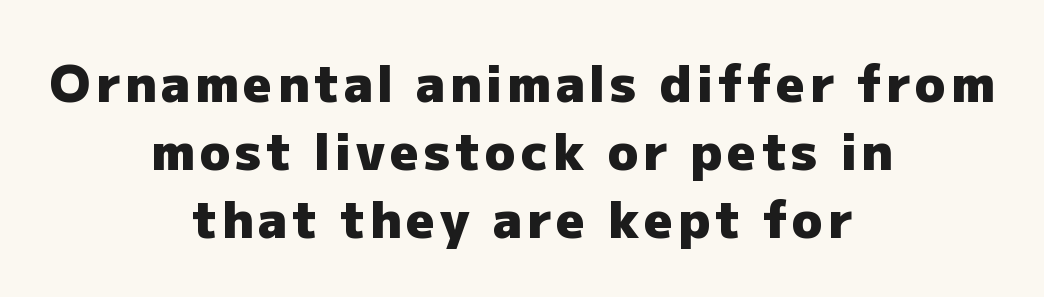
The image shows 50 px heavy sans-serif type, upright; set centered, normal line spacing (1.36x), not underlined; low stroke contrast and a medium x-height.
